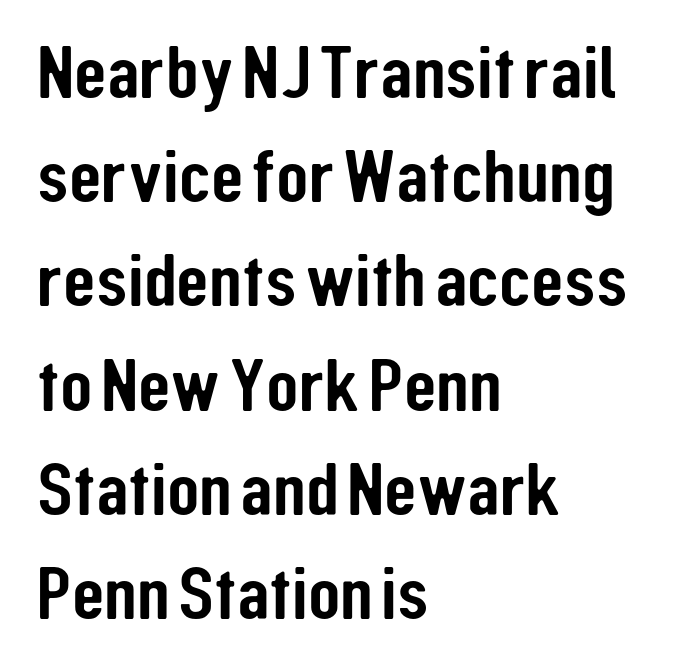
The rendering keeps characters at their native spacing. Does the type have serifs? No, each stem ends abruptly. This is the regular roman posture of the typeface. A typesetter would call this leading conventional body-copy spacing.
